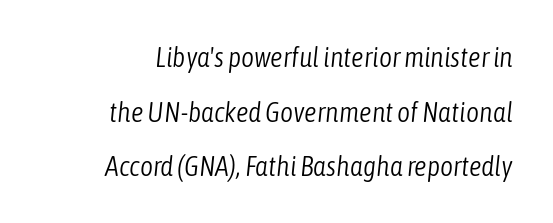
{"italic": "yes", "lean": "right", "slant_degrees": 6, "bold": "no", "weight": "light", "width": "condensed", "stroke_contrast": "low", "x_height": "medium", "monospaced": "no", "underline": "no", "line_spacing": "loose", "line_spacing_ratio": 1.95, "letter_spacing": "normal", "letter_spacing_em": 0.0, "glyph_px": 28}
